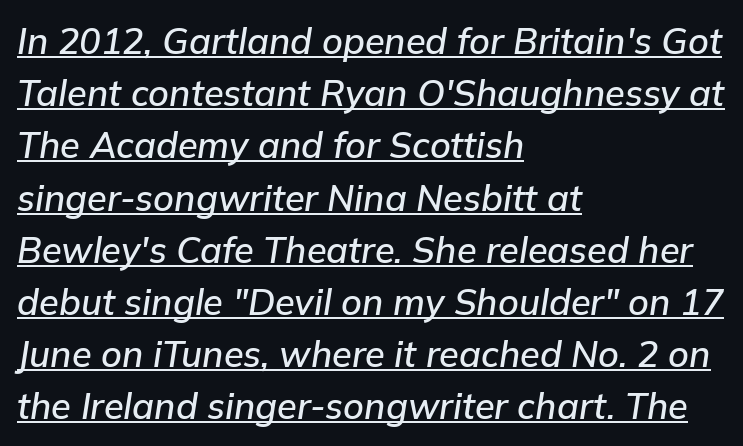
The typography opts for an oblique posture over an upright one. A rule runs beneath these lines of type. Honestly, the row spacing looks completely unremarkable. These lines are rendered in a variable-pitch font. Short note: letters normally spaced.
